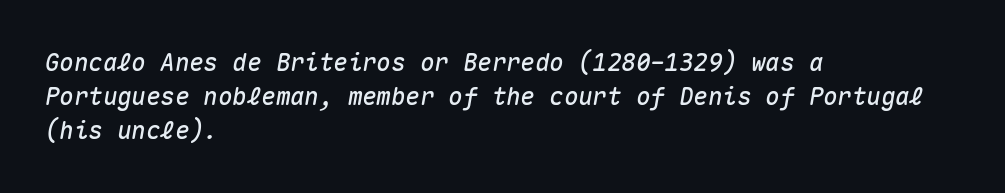
Q: Is the text italic (slanted)? A: Yes, it leans right by about 10 degrees.
Q: Is the text underlined? A: No.
Q: How is the paragraph aligned? A: Left-aligned.
Q: Is the spacing between letters normal or unusually wide? A: Normal.
Q: Is the spacing between lines tight, normal or loose? A: Normal.
